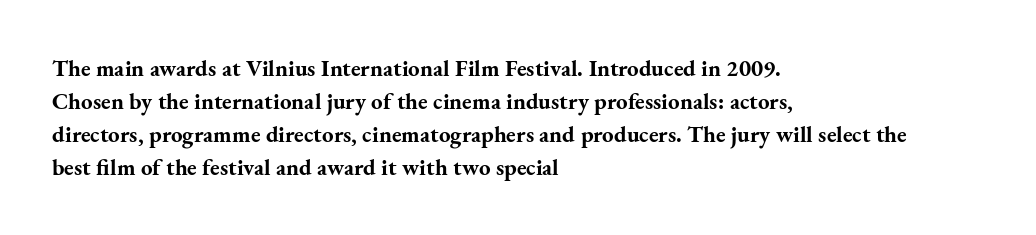
Q: Is the text bold? A: Yes.
Q: Is the text italic (slanted)? A: No, it is upright.
Q: Is the text underlined? A: No.
Q: How is the paragraph aligned? A: Left-aligned.
Q: Is the spacing between letters normal or unusually wide? A: Normal.
Q: Is the spacing between lines tight, normal or loose? A: Normal.
